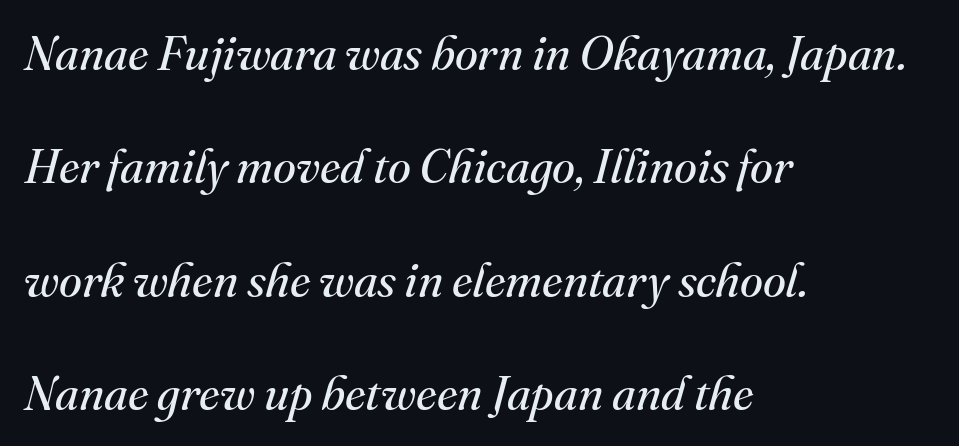
Each line starts at the same left margin while the right side varies. Students, note that the glyphs here touch the page at normal intervals. Decoration check: the copy has no underline. The face used here has a pronounced slope to its letters.
